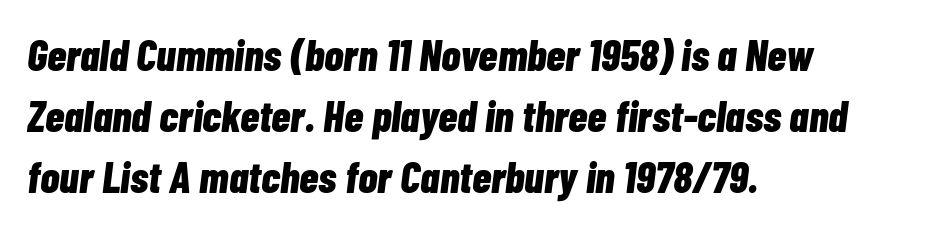
The image shows 44 px bold, condensed type, italic (leaning right); set left-aligned, normal line spacing (1.39x), normal letter spacing, not underlined; low stroke contrast and a medium x-height.
